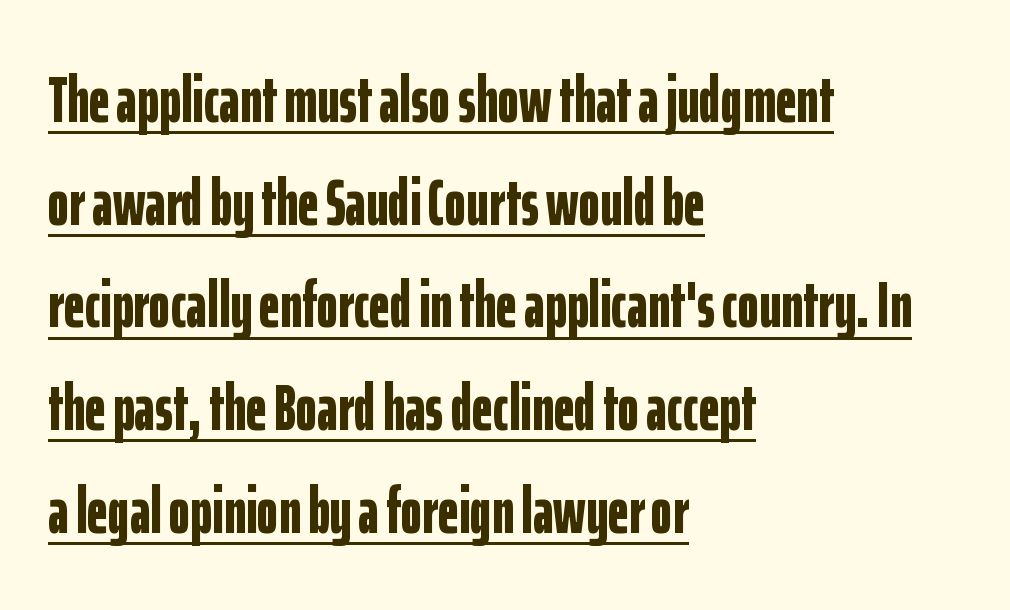
Every word sits above its own underline. This rendering uses left alignment, leaving the right contour irregular. Is there any slant? The stems are plumb. You can tell from the bare stems that sans-serif type was used. Leading: standard.
